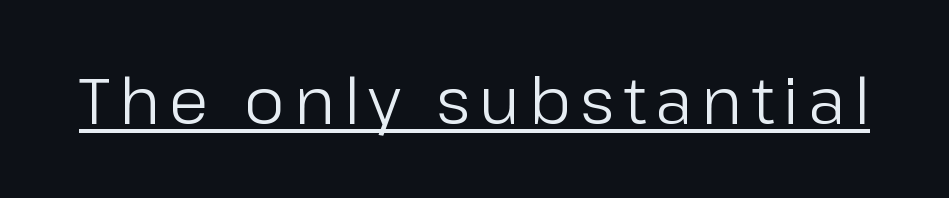
The image shows 64 px regular-weight sans-serif type, upright; set underlined; low stroke contrast and a medium x-height.
